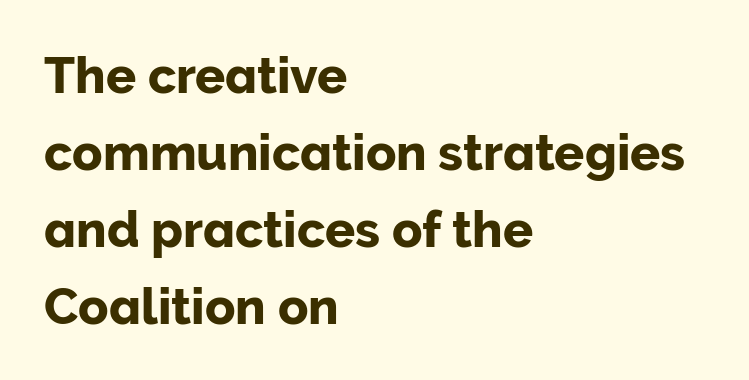
{"serif": "no", "italic": "no", "width": "normal", "stroke_contrast": "low", "x_height": "medium", "monospaced": "no", "underline": "no", "align": "left", "line_spacing": "normal", "line_spacing_ratio": 1.54, "letter_spacing": "normal", "letter_spacing_em": 0.0, "glyph_px": 50}
